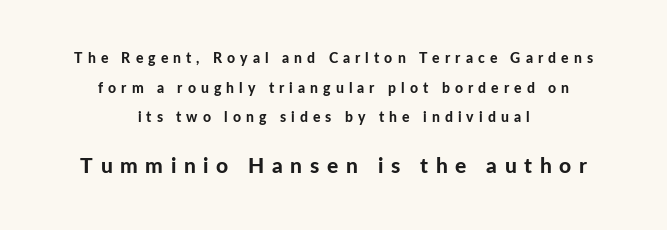
The lines are spread far apart with generous leading. Is there any slant? The stems are plumb. On the weight axis this lands at bold, roughly 700. The lines in this sample share a center point and differ in where they start and stop. Typesetter's note — lower block bumped up in size, upper block left smaller. A bare baseline throughout the passage.
